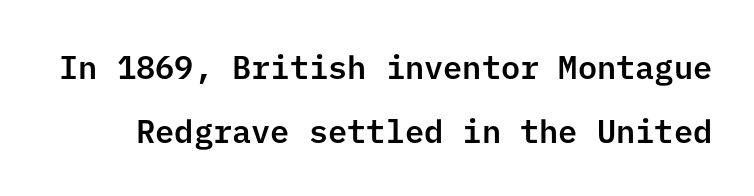
Unmarked baselines from the first word to the last. Interline gaps are noticeably wide in this sample. Spacing between characters is what you'd get straight out of the box. Designer's note — italics off, roman on. Check where the strokes stop: nothing finishes them off — pure sans.
